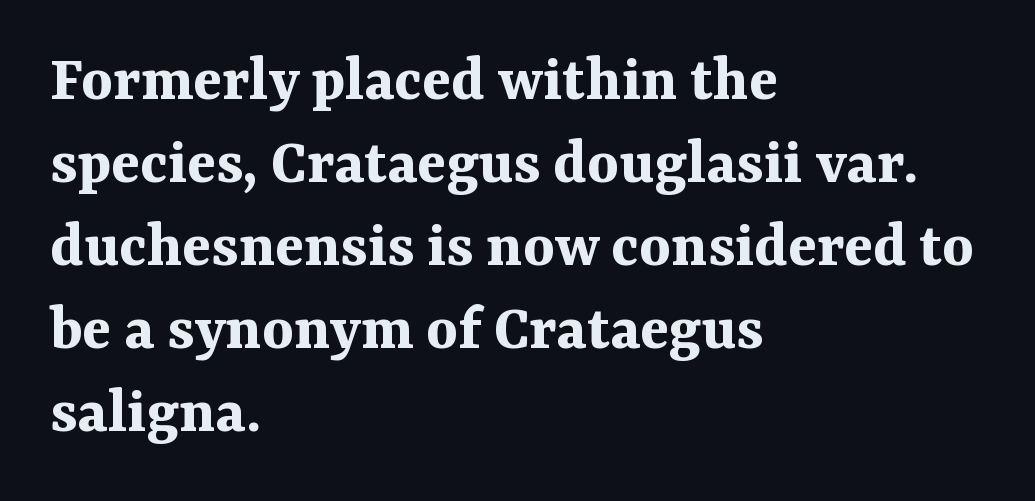
The image shows 67 px bold serif type, upright; set left-aligned, line spacing 1.24x, normal letter spacing, not underlined; medium stroke contrast and a medium x-height.
